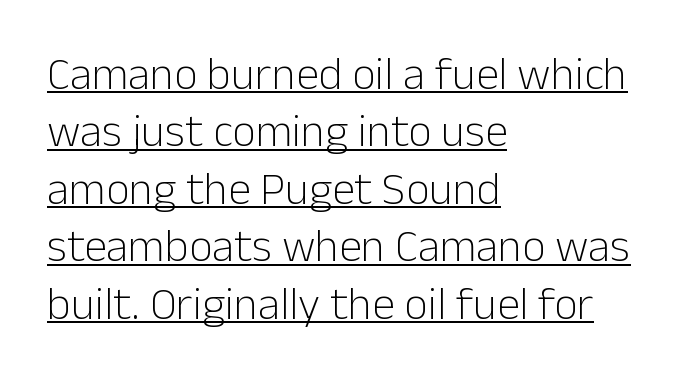
What's the leading like? Ordinary, nothing unusual. No italicization has been applied; the sample stays upright. In terms of letterform style, serifs are entirely absent. Weight: regular or lighter. The letters advance in unequal steps, a hallmark of proportional type. This rendering features underlined lettering.
